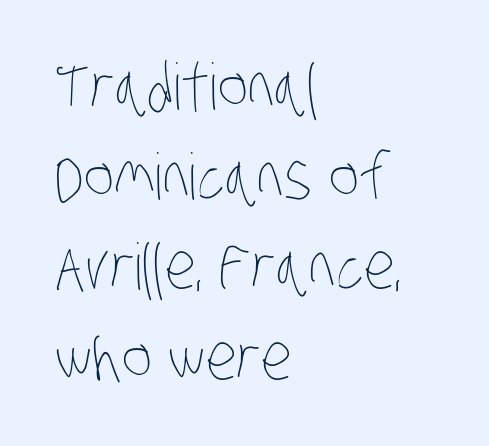
The image shows 64 px thin, condensed type; set left-aligned, normal line spacing (1.41x), normal letter spacing, not underlined; low stroke contrast and a large x-height.
